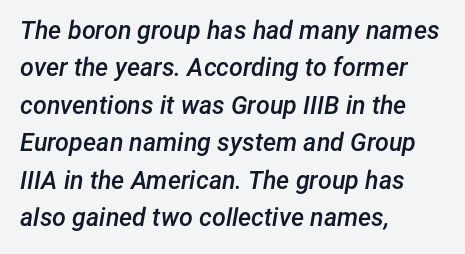
You can tell it's italic because the verticals aren't actually vertical. Check under the words: just untouched page. This sample uses plain, unmodified letter spacing. Casual observation: everything's shoved over to the left. Weight: semibold (demi). Leading: standard.
